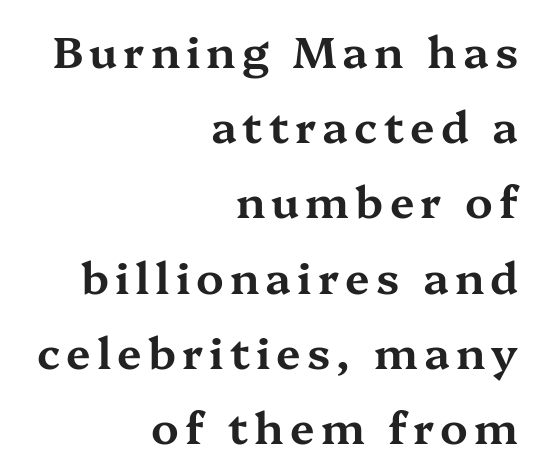
The image shows 44 px wide serif type, upright; set right-aligned, line spacing 1.71x, not underlined; medium stroke contrast and a medium x-height.
